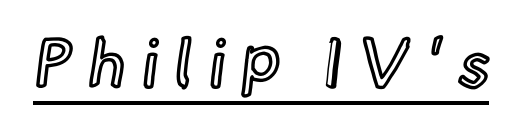
{"width": "normal", "x_height": "small", "monospaced": "no", "underline": "yes", "letter_spacing": "wide", "letter_spacing_em": 0.24, "glyph_px": 68}
